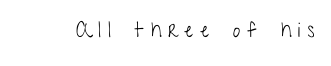
Inter-character spacing is expanded well beyond the font's built-in metrics. Nothing heavy about these letters — not bold at all. Descenders are the only things crossing below the line. Ascenders rise straight up at ninety degrees.
